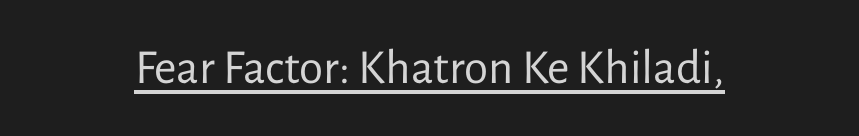
The image shows 49 px regular-weight sans-serif type, upright; set normal letter spacing, underlined; low stroke contrast and a medium x-height.
